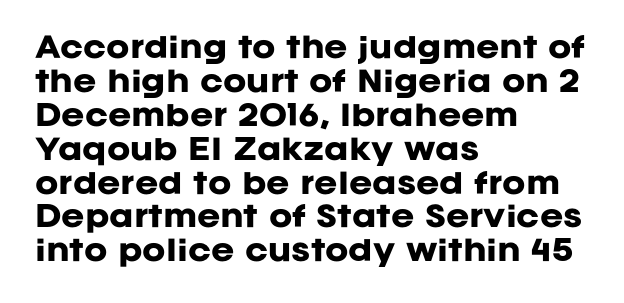
Q: Is the text bold? A: Yes.
Q: Is the text italic (slanted)? A: No, it is upright.
Q: Is the typeface a serif or a sans-serif typeface? A: Sans-serif.
Q: Is the text underlined? A: No.
Q: How is the paragraph aligned? A: Left-aligned.
Q: Is the spacing between letters normal or unusually wide? A: Normal.
Q: Width (condensed, normal, or wide)? A: Normal.
Q: Stroke contrast? A: Low.
Q: x-height? A: Large.
Q: Monospaced? A: No.
